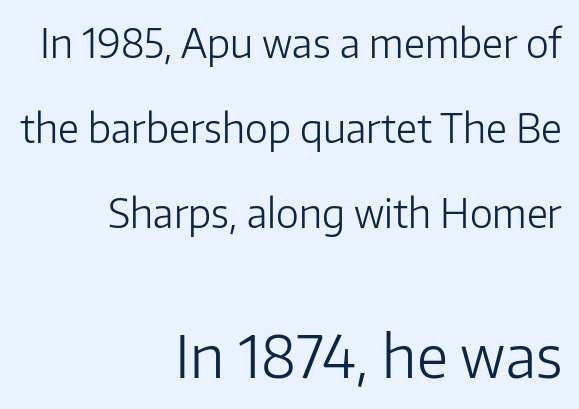
Is the stroke heavy? The answer is a plain regular-or-lighter. If you measured baseline to baseline, you'd find a long distance. Horizontal alignment here is rightward, an uncommon choice for prose. Reading top to bottom, the characters get bigger at the block break. Unlike italic type, these characters show no tilt at all. Tracking value appears to be zero — textbook default spacing.
